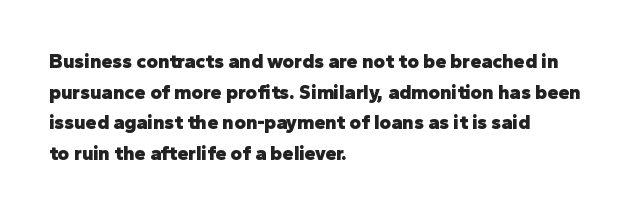
{"italic": "no", "bold": "yes", "underline": "no", "align": "left", "line_spacing": "normal", "line_spacing_ratio": 1.53, "letter_spacing": "normal", "letter_spacing_em": 0.0, "glyph_px": 20}
